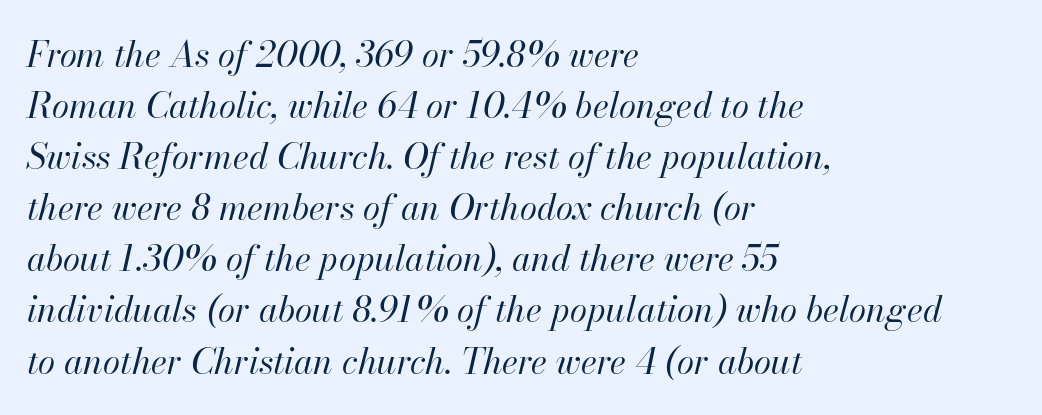
The image shows 35 px regular-weight type, italic (leaning right); set left-aligned, normal line spacing (1.46x), normal letter spacing, not underlined; high stroke contrast and a small x-height.
